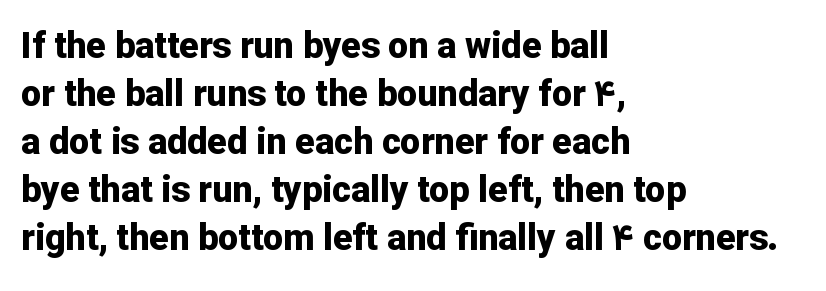
Check under the words: just untouched page. This sample uses a sans-serif face. The face used here has the dense, thick strokes of a bold. Character widths vary here, with narrow letters taking less room than wide ones. Line starts are locked; line ends wander. Evenly set lines give the paragraph a standard silhouette.
